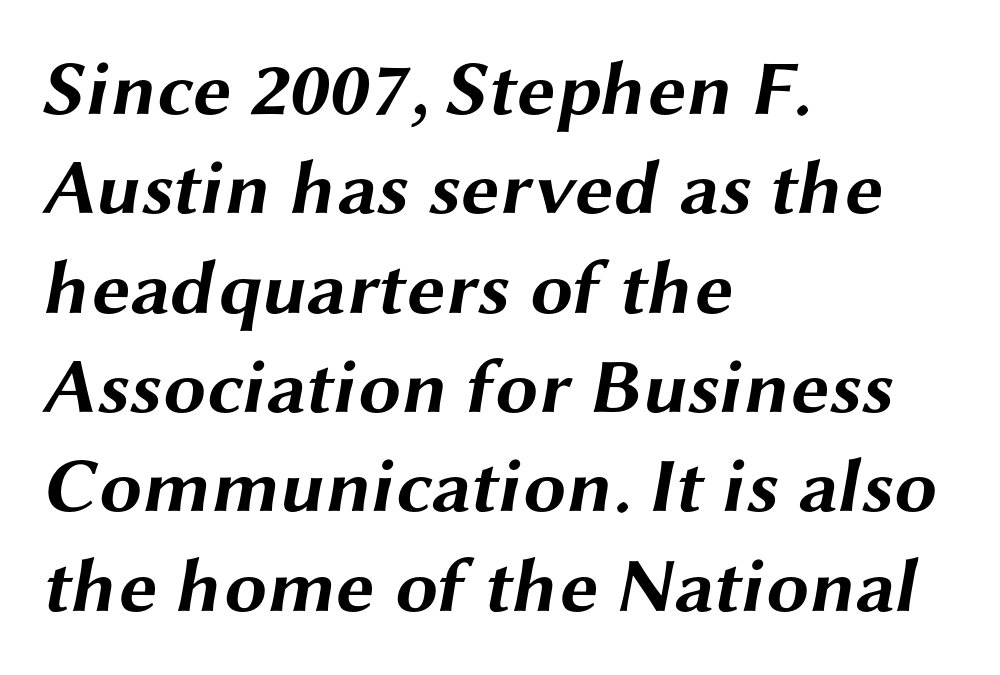
Q: Is the text bold? A: Yes.
Q: Is the typeface a serif or a sans-serif typeface? A: Sans-serif.
Q: Is the text underlined? A: No.
Q: How is the paragraph aligned? A: Left-aligned.
Q: Is the spacing between letters normal or unusually wide? A: Normal.
Q: Is the spacing between lines tight, normal or loose? A: Normal.
Q: Width (condensed, normal, or wide)? A: Wide.
Q: Stroke contrast? A: Medium.
Q: x-height? A: Medium.
Q: Monospaced? A: No.
